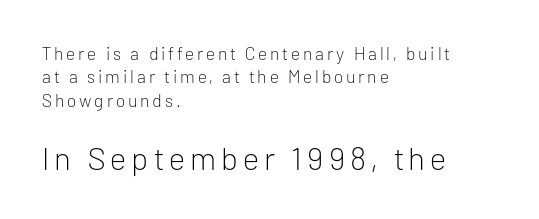
The font's upright variant was chosen for this text. Descenders are the only things crossing below the line. The face used here appears at its bigger size in the lower chunk. This sample keeps an unexceptional amount of space between lines. The rendering uses natural spacing where letterforms have individual widths. Is the stroke heavy? The answer is a plain regular-or-lighter.
